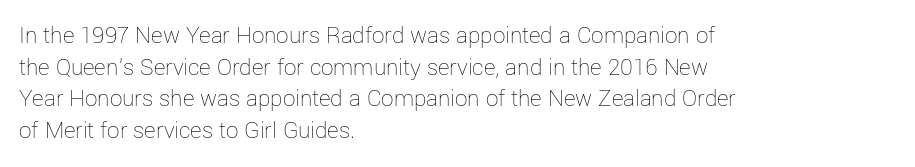
Q: Is the text bold? A: No.
Q: Is the text italic (slanted)? A: No, it is upright.
Q: Is the text underlined? A: No.
Q: How is the paragraph aligned? A: Left-aligned.
Q: Is the spacing between letters normal or unusually wide? A: Normal.
Q: Is the spacing between lines tight, normal or loose? A: Normal.
